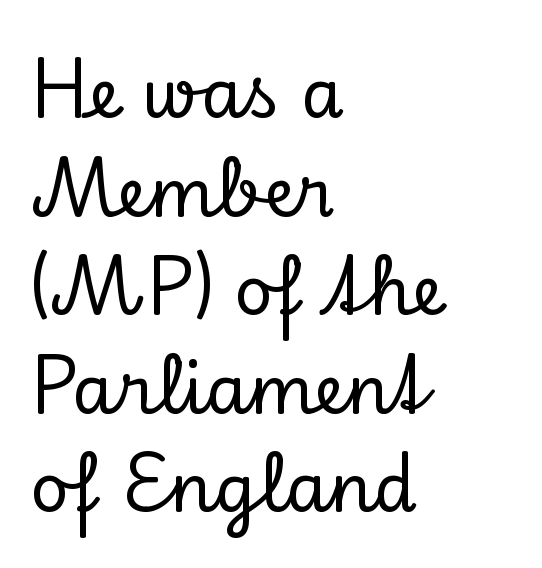
Ordinary non-slanted type is in use. This rendering uses left alignment, leaving the right contour irregular. A bare baseline throughout the passage. The type is set solid horizontally, with unmodified tracking. If you measured baseline to baseline, you'd find a middling distance.
